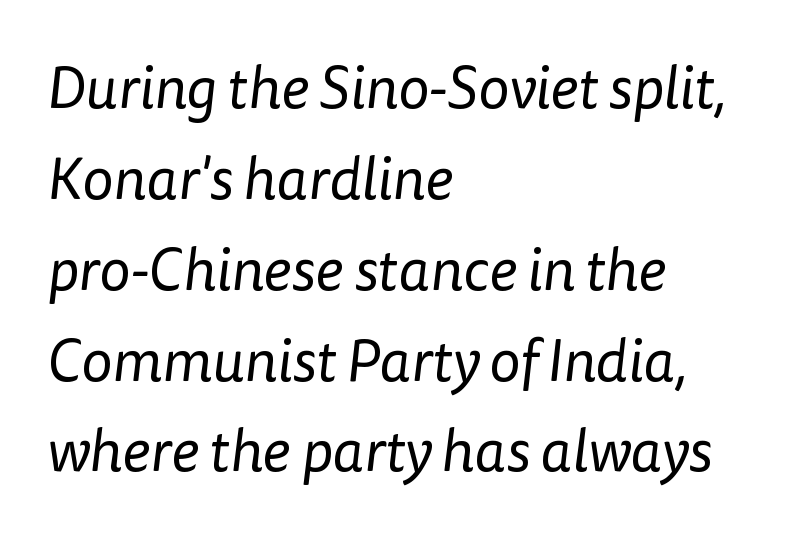
Q: Is the text bold? A: No.
Q: Is the typeface a serif or a sans-serif typeface? A: Sans-serif.
Q: Is the text underlined? A: No.
Q: How is the paragraph aligned? A: Left-aligned.
Q: Is the spacing between letters normal or unusually wide? A: Normal.
Q: Is the spacing between lines tight, normal or loose? A: Normal.
Q: Width (condensed, normal, or wide)? A: Normal.
Q: Stroke contrast? A: Low.
Q: x-height? A: Medium.
Q: Monospaced? A: No.
